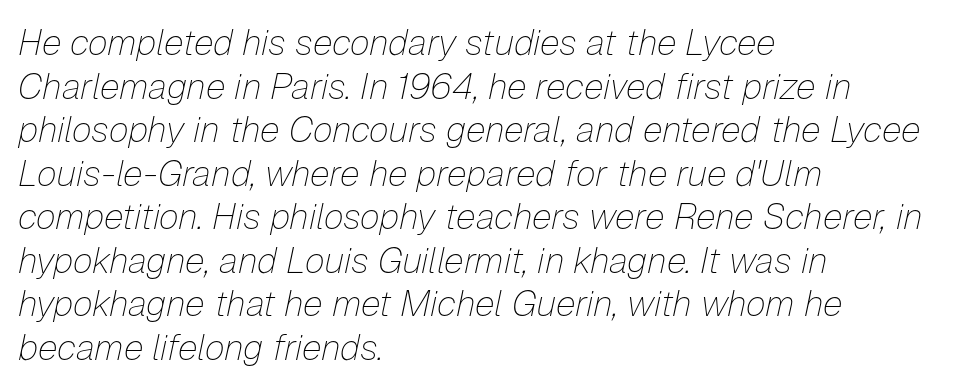
Q: Is the text bold? A: No.
Q: Is the text italic (slanted)? A: Yes, it leans right by about 12 degrees.
Q: Is the text underlined? A: No.
Q: How is the paragraph aligned? A: Left-aligned.
Q: Is the spacing between letters normal or unusually wide? A: Normal.
Q: Width (condensed, normal, or wide)? A: Normal.
Q: Stroke contrast? A: Low.
Q: x-height? A: Medium.
Q: Monospaced? A: No.
